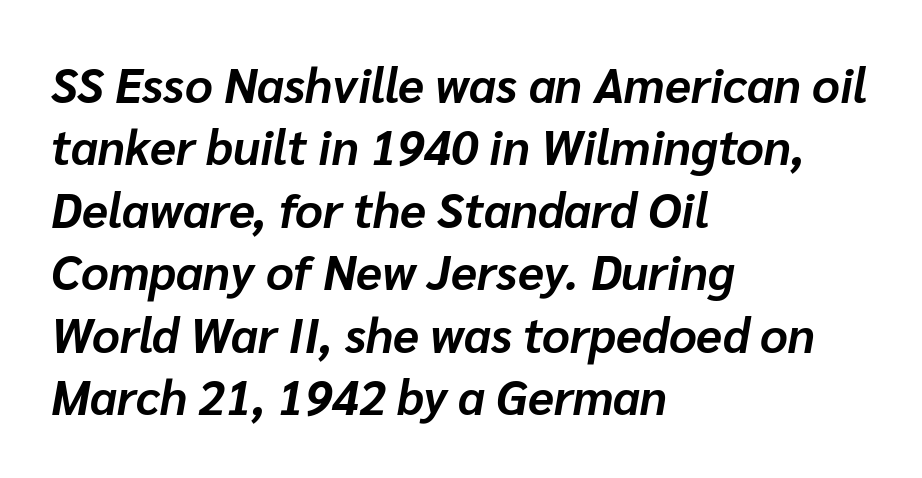
Lines of text with bare space underneath. Observe the ordinary spacing: letters are neighbours, not strangers. A full-strength bold gives these letters their thick strokes. Is this a fixed-width face? No — the glyphs have proportional, varying widths. One glance says typical: line gaps are just what's usual.
